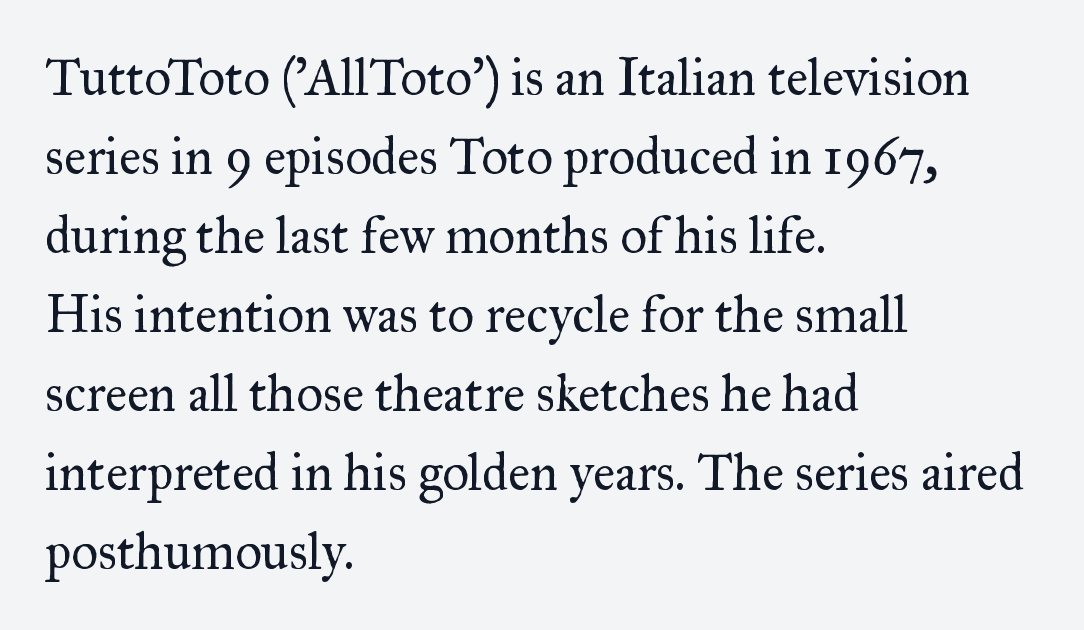
Compared with typical paragraphs, the rows here are spaced about the same. Standard letterfit; no display-style spreading of the glyphs. Think standard paragraph weight, or any step lighter than that. The specimen omits any rule beneath the text block's lines. The face used here is proportionally spaced, like ordinary book or web type. A student would call this left alignment; a typographer would say flush left, rag right.
